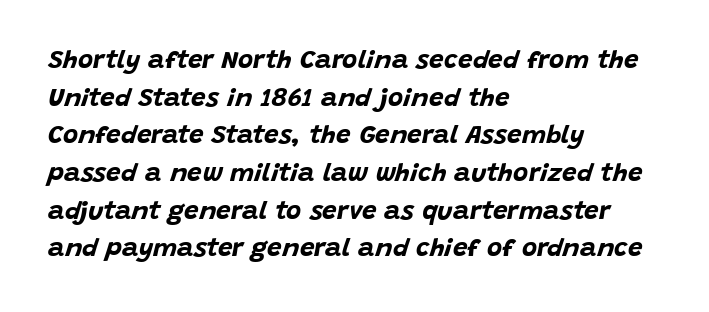
The image shows 26 px bold type, italic (leaning right); set left-aligned, normal line spacing (1.45x), normal letter spacing, not underlined.
